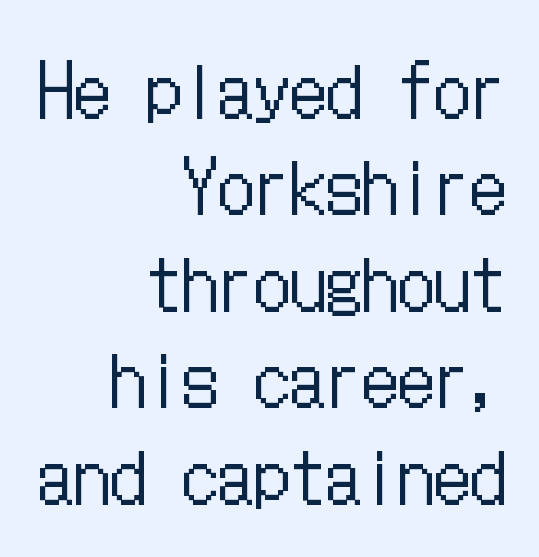
The image shows 72 px regular-weight, condensed type, upright; set right-aligned, normal line spacing (1.34x), normal letter spacing, not underlined; low stroke contrast and a medium x-height.
